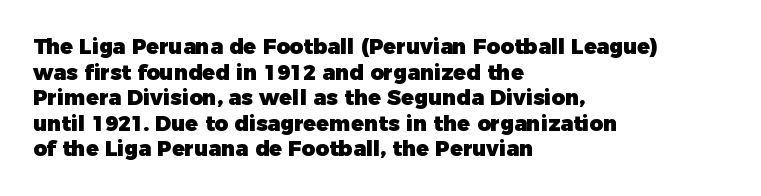
{"italic": "no", "bold": "yes", "underline": "no", "align": "left", "line_spacing_ratio": 1.22, "letter_spacing": "normal", "letter_spacing_em": 0.0, "glyph_px": 21}
